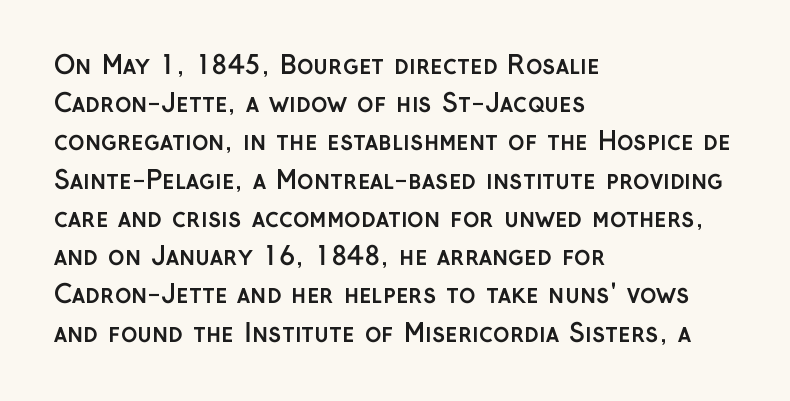
Lines of text with bare space underneath. Quick note: interline space is typical. The line texture is even and compact thanks to regular tracking. The letters stand straight up with perfectly vertical stems. I'd describe the lettering as bold — thick and assertive.
